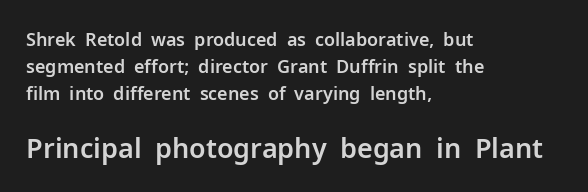
Q: Is the text italic (slanted)? A: No, it is upright.
Q: Is the text underlined? A: No.
Q: How is the paragraph aligned? A: Left-aligned.
Q: Is the spacing between letters normal or unusually wide? A: Normal.
Q: Is the spacing between lines tight, normal or loose? A: Normal.
Q: Which block of text is set in a larger size, the first (top) or the second (bottom)? A: The second (bottom) one.
